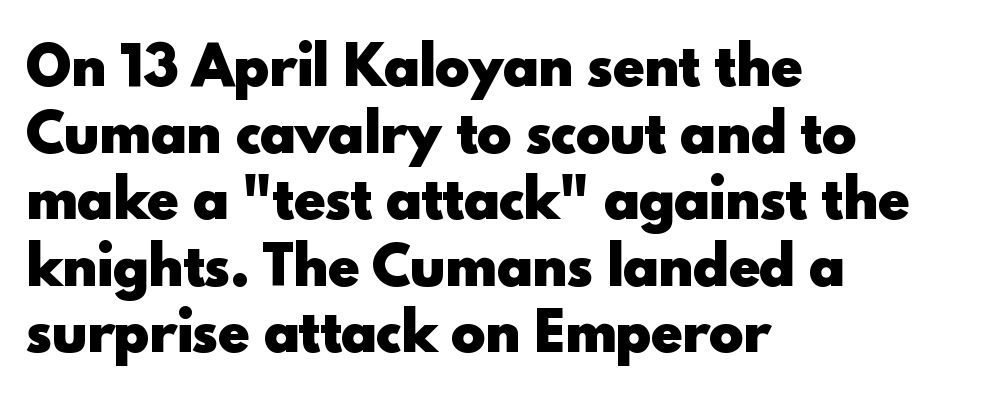
{"serif": "no", "italic": "no", "bold": "yes", "weight": "heavy", "width": "normal", "x_height": "small", "monospaced": "no", "underline": "no", "align": "left", "line_spacing": "normal", "line_spacing_ratio": 1.28, "letter_spacing": "normal", "letter_spacing_em": 0.0, "glyph_px": 52}
